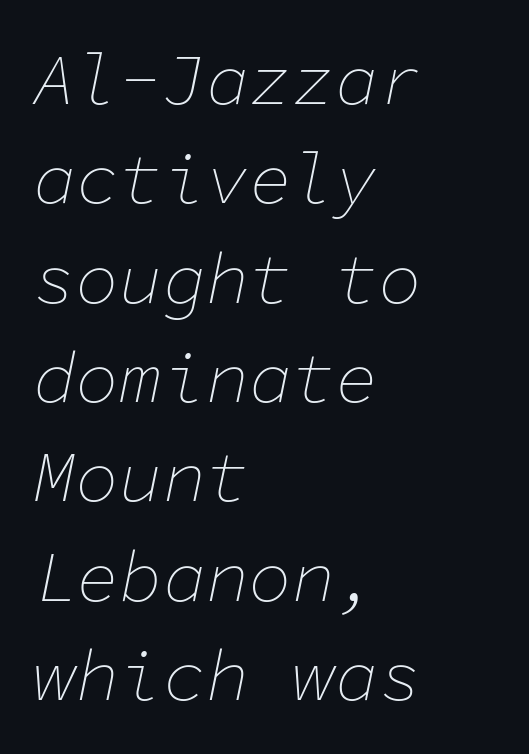
{"italic": "yes", "lean": "right", "slant_degrees": 11, "bold": "no", "weight": "thin", "width": "normal", "stroke_contrast": "low", "x_height": "medium", "monospaced": "yes", "underline": "no", "align": "left", "line_spacing": "normal", "line_spacing_ratio": 1.38, "letter_spacing": "normal", "letter_spacing_em": 0.0, "glyph_px": 72}
